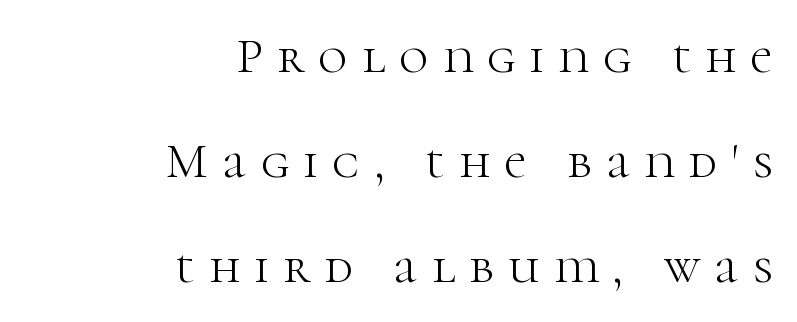
{"serif": "yes", "italic": "no", "bold": "no", "weight": "light", "width": "normal", "stroke_contrast": "high", "x_height": "medium", "monospaced": "no", "underline": "no", "align": "right", "line_spacing": "loose", "line_spacing_ratio": 2.1, "letter_spacing": "wide", "letter_spacing_em": 0.29, "glyph_px": 50}
